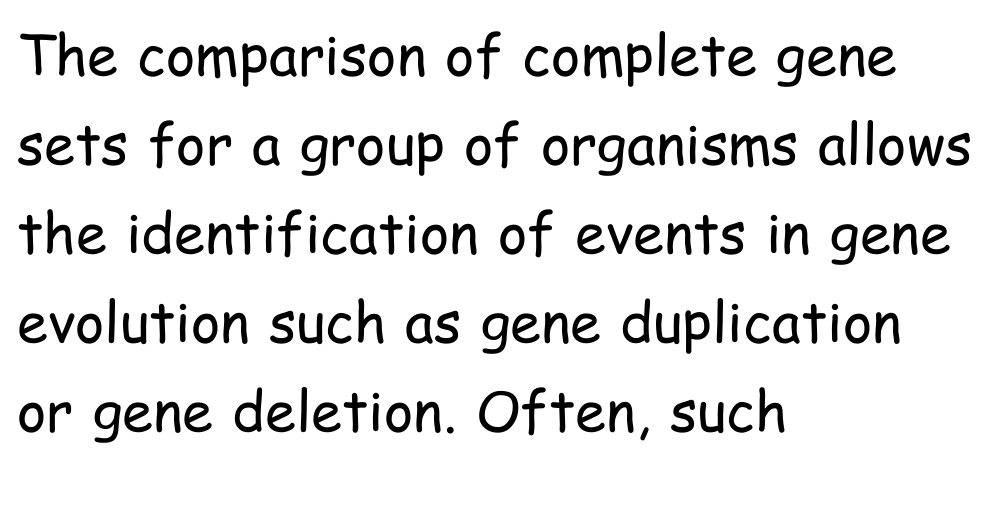
The compositor pushed each line to the left boundary. Are there feet on the stems? There aren't — it's a sans. Character widths vary here, with narrow letters taking less room than wide ones. No letter is thick-stroked: the sample isn't bold.
